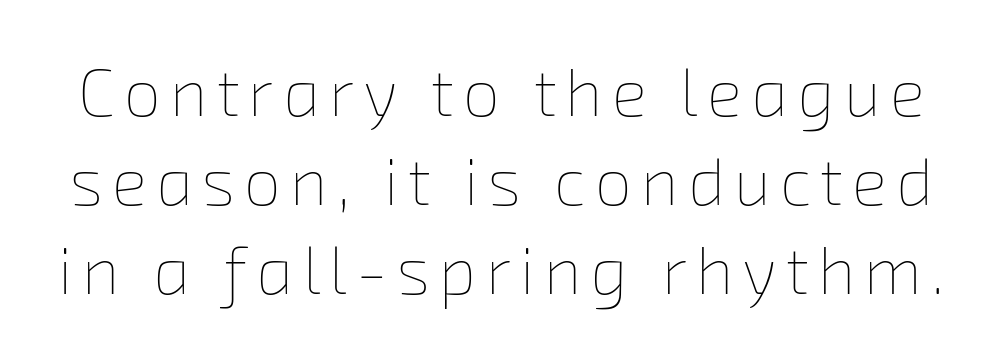
Evenly set lines give the paragraph a standard silhouette. The strokes are not fattened; the text isn't bold. Note the varied advance widths — an 'i' is clearly narrower than an 'm'. Anything drawn beneath the words? Only blank space.
